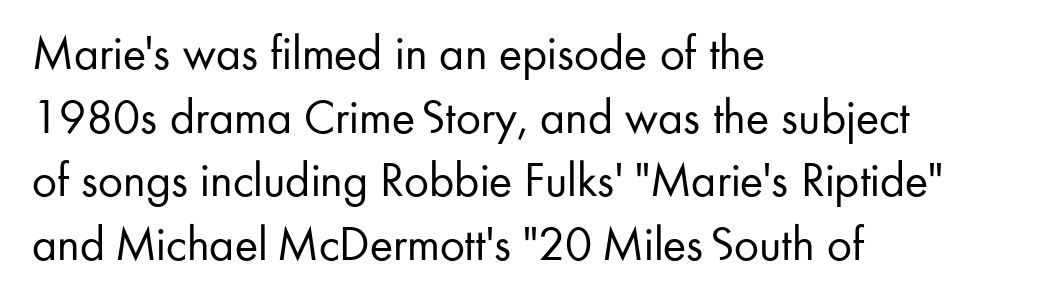
The typeface chosen for these lines omits serifs. The font sits on the lighter half of the weight spectrum, regular included. Ascenders rise straight up at ninety degrees. Unmarked baselines from the first word to the last. You could call the tracking neutral — neither tight nor loose. Does the leading feel generous? No, just average.
